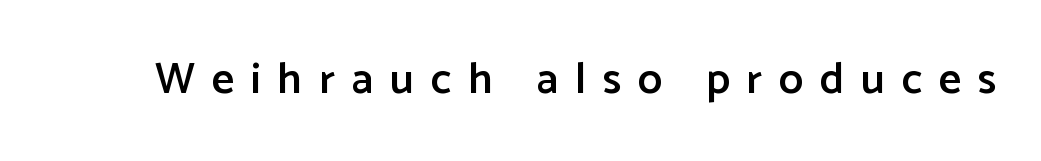
This rendering widens character spacing well past its baseline value. Beneath every word, the page is bare. Looks like regular typesetting: each glyph gets only the width it needs. Type style note: lacks serifs. Compared with an ordinary text face, these strokes are moderately heavier — a semibold. In terms of posture, this sample is upright.
